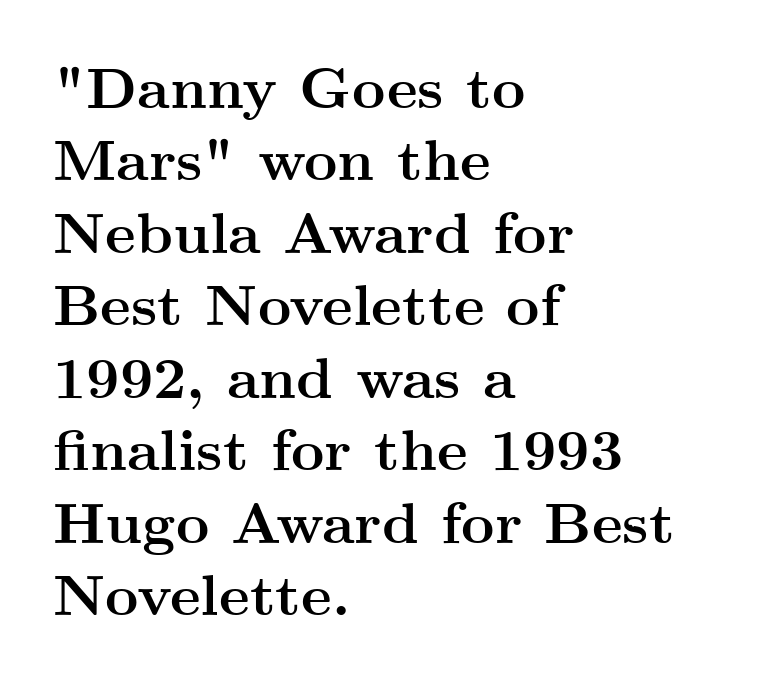
The image shows 58 px semibold, wide serif type, upright; set left-aligned, normal line spacing (1.25x), normal letter spacing, not underlined; medium stroke contrast and a small x-height.
